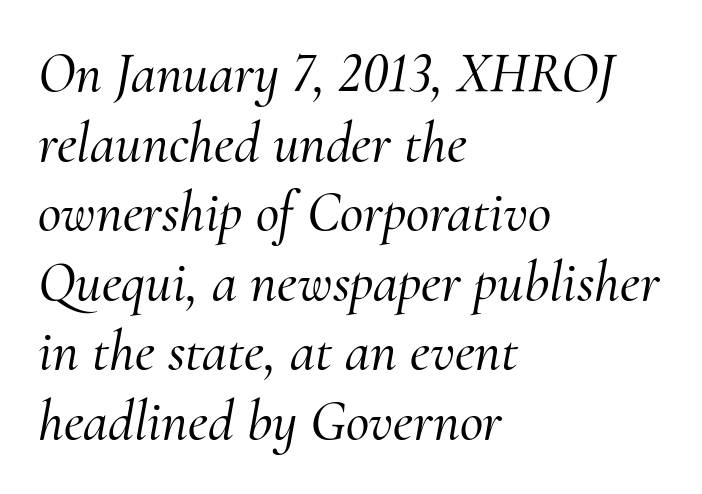
The image shows 57 px serif type, italic (leaning right); set left-aligned, line spacing 1.22x, normal letter spacing, not underlined; medium stroke contrast and a small x-height.
